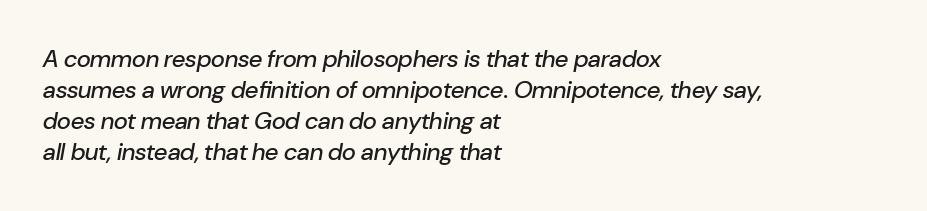
Q: Is the text italic (slanted)? A: Yes, it leans right by about 10 degrees.
Q: Is the text underlined? A: No.
Q: How is the paragraph aligned? A: Left-aligned.
Q: Is the spacing between letters normal or unusually wide? A: Normal.
Q: Is the spacing between lines tight, normal or loose? A: Normal.
